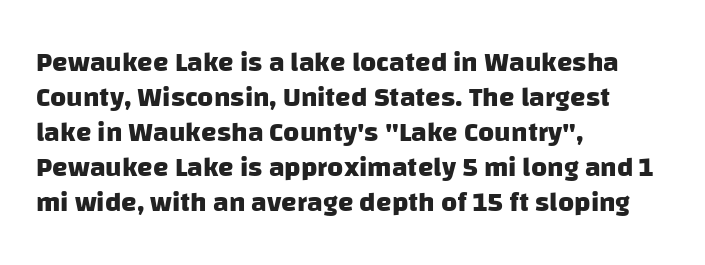
The image shows 28 px heavy sans-serif type; set left-aligned, normal line spacing (1.25x), normal letter spacing, not underlined; low stroke contrast and a large x-height.
